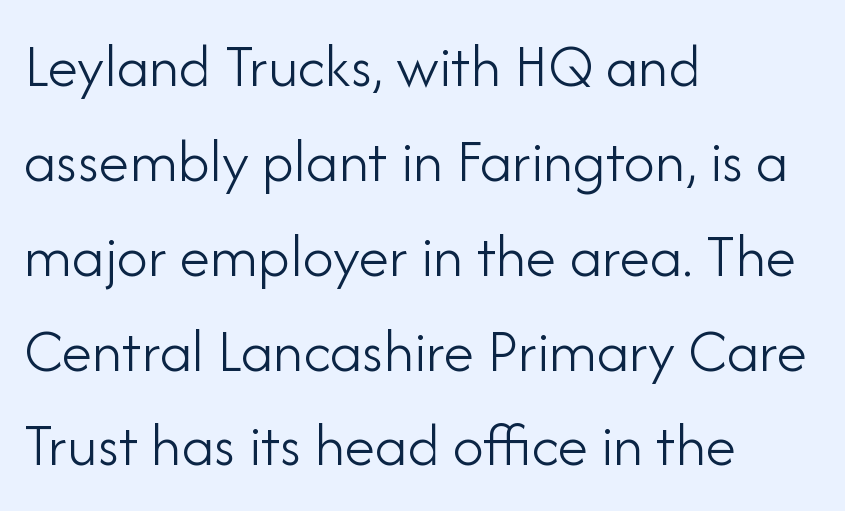
{"serif": "no", "italic": "no", "bold": "no", "weight": "light", "width": "normal", "stroke_contrast": "low", "x_height": "small", "monospaced": "no", "underline": "no", "align": "left", "line_spacing": "normal", "line_spacing_ratio": 1.53, "letter_spacing": "normal", "letter_spacing_em": 0.0, "glyph_px": 62}
